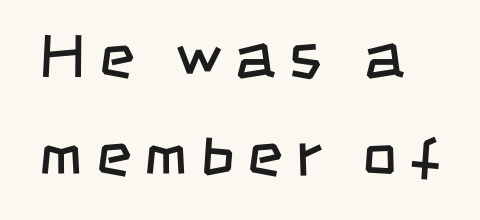
The image shows 61 px regular-weight, condensed sans-serif type; set normal line spacing (1.61x), unusually wide letter spacing (+0.22 em), not underlined; low stroke contrast and a large x-height.
